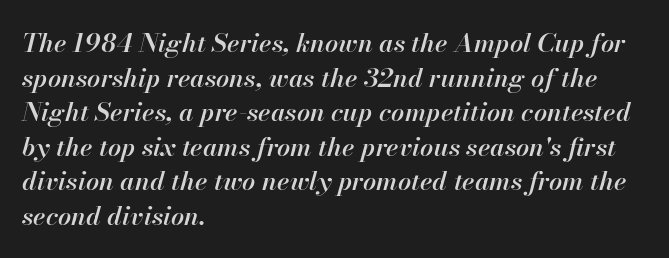
{"italic": "yes", "lean": "right", "slant_degrees": 13, "bold": "semi", "underline": "no", "align": "left", "line_spacing": "normal", "line_spacing_ratio": 1.33, "letter_spacing": "normal", "letter_spacing_em": 0.0, "glyph_px": 26}
